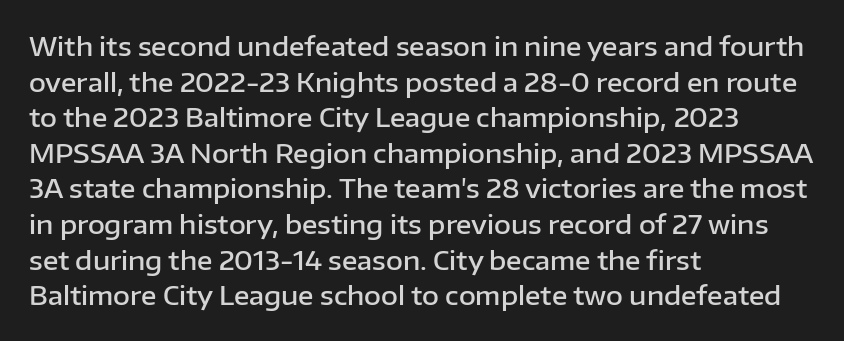
{"italic": "no", "bold": "semi", "underline": "no", "align": "left", "line_spacing": "normal", "line_spacing_ratio": 1.37, "letter_spacing": "normal", "letter_spacing_em": 0.0, "glyph_px": 26}
